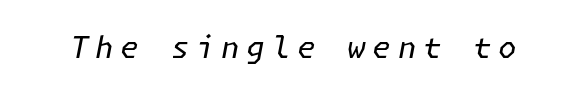
Q: Is the text bold? A: No.
Q: Is the text italic (slanted)? A: Yes, it leans right by about 11 degrees.
Q: Is the text underlined? A: No.
Q: Is the spacing between letters normal or unusually wide? A: Unusually wide.
Q: Width (condensed, normal, or wide)? A: Normal.
Q: Stroke contrast? A: Low.
Q: x-height? A: Medium.
